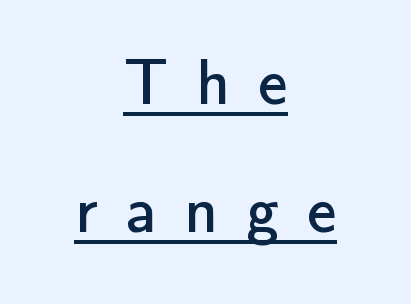
{"serif": "no", "italic": "no", "bold": "no", "weight": "regular", "width": "normal", "stroke_contrast": "low", "x_height": "small", "monospaced": "no", "underline": "yes", "align": "center", "line_spacing": "loose", "line_spacing_ratio": 1.94, "letter_spacing": "wide", "letter_spacing_em": 0.42, "glyph_px": 66}
